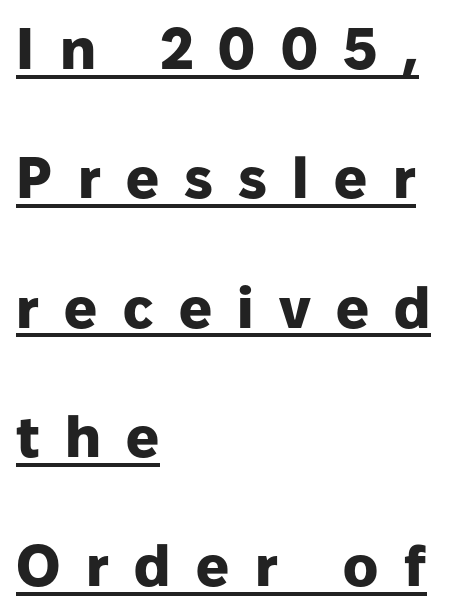
{"serif": "no", "italic": "no", "bold": "yes", "weight": "heavy", "width": "normal", "stroke_contrast": "low", "x_height": "medium", "monospaced": "no", "underline": "yes", "align": "left", "line_spacing": "loose", "line_spacing_ratio": 2.23, "letter_spacing": "wide", "letter_spacing_em": 0.44, "glyph_px": 58}
